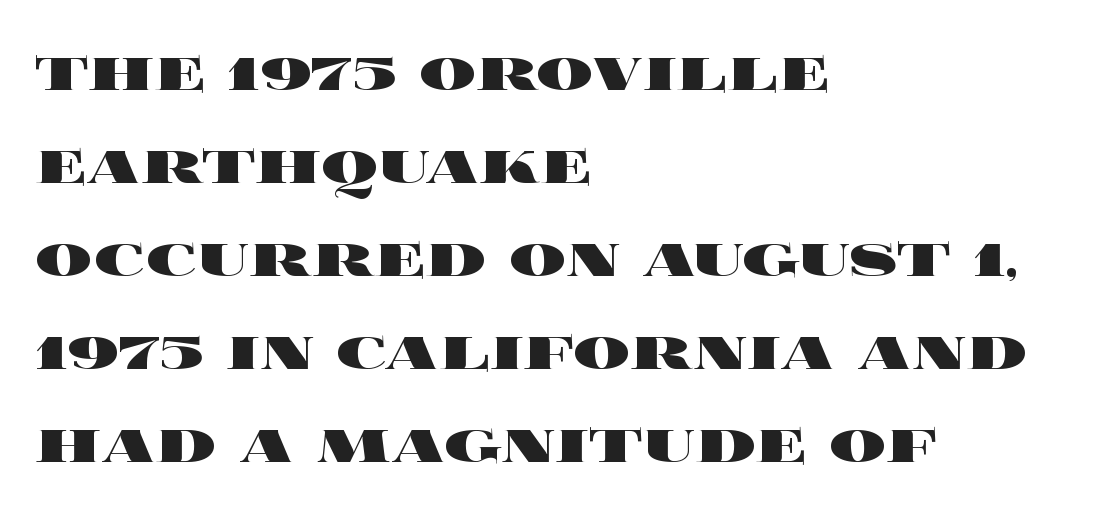
The image shows 71 px heavy, wide type, upright; set left-aligned, normal line spacing (1.31x), normal letter spacing, not underlined; a large x-height.
